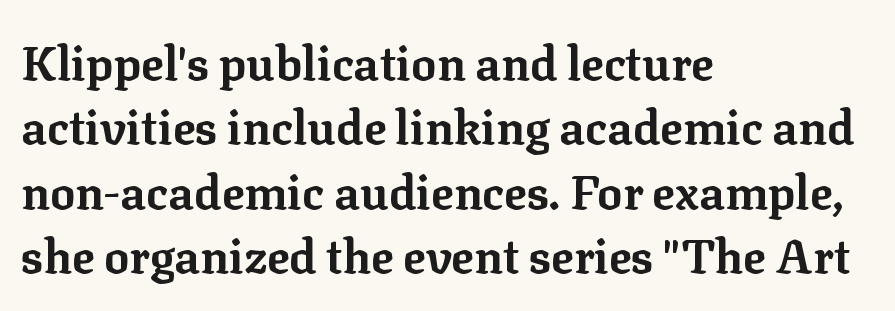
Q: Is the text bold? A: Yes.
Q: Is the text italic (slanted)? A: No, it is upright.
Q: Is the typeface a serif or a sans-serif typeface? A: Serif.
Q: Is the text underlined? A: No.
Q: How is the paragraph aligned? A: Left-aligned.
Q: Is the spacing between letters normal or unusually wide? A: Normal.
Q: Is the spacing between lines tight, normal or loose? A: Normal.
Q: Width (condensed, normal, or wide)? A: Normal.
Q: Stroke contrast? A: Low.
Q: x-height? A: Medium.
Q: Monospaced? A: No.
